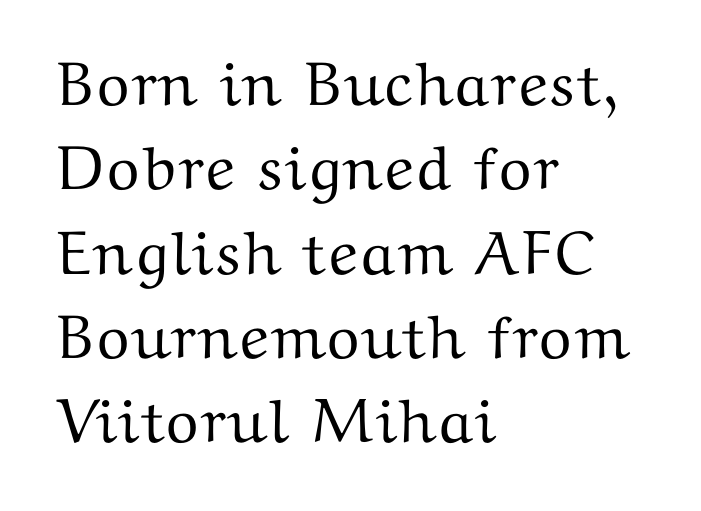
Q: Is the text italic (slanted)? A: No, it is upright.
Q: Is the typeface a serif or a sans-serif typeface? A: Serif.
Q: Is the text underlined? A: No.
Q: How is the paragraph aligned? A: Left-aligned.
Q: Is the spacing between letters normal or unusually wide? A: Normal.
Q: Is the spacing between lines tight, normal or loose? A: Normal.
Q: Width (condensed, normal, or wide)? A: Wide.
Q: Stroke contrast? A: Medium.
Q: x-height? A: Medium.
Q: Monospaced? A: No.
